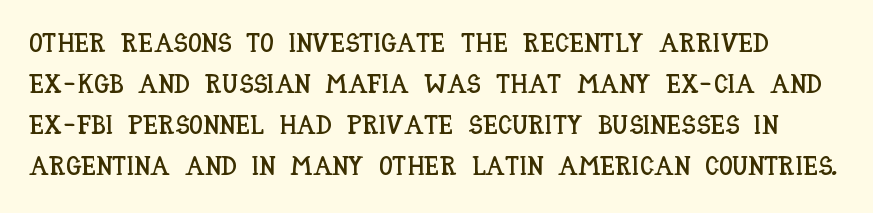
{"italic": "no", "underline": "no", "line_spacing": "normal", "line_spacing_ratio": 1.52, "letter_spacing": "normal", "letter_spacing_em": 0.0, "glyph_px": 27}
